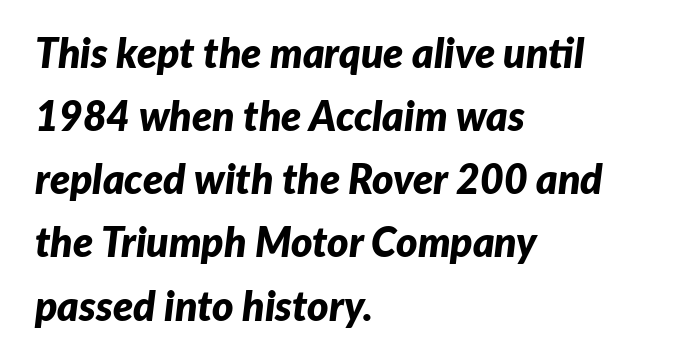
The image shows 41 px bold type, italic (leaning right); set left-aligned, normal line spacing (1.54x), normal letter spacing, not underlined; low stroke contrast and a medium x-height.
